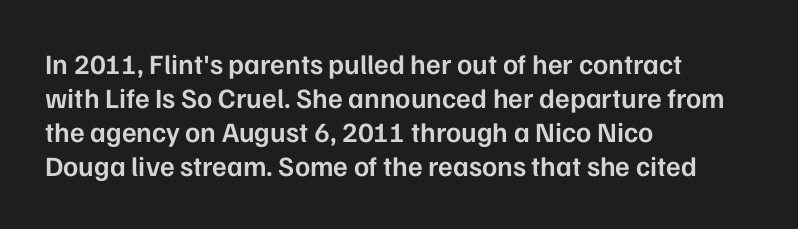
{"serif": "no", "italic": "no", "bold": "semi", "weight": "semibold", "width": "normal", "stroke_contrast": "low", "x_height": "medium", "monospaced": "no", "underline": "no", "align": "left", "line_spacing_ratio": 1.22, "letter_spacing": "normal", "letter_spacing_em": 0.0, "glyph_px": 28}
